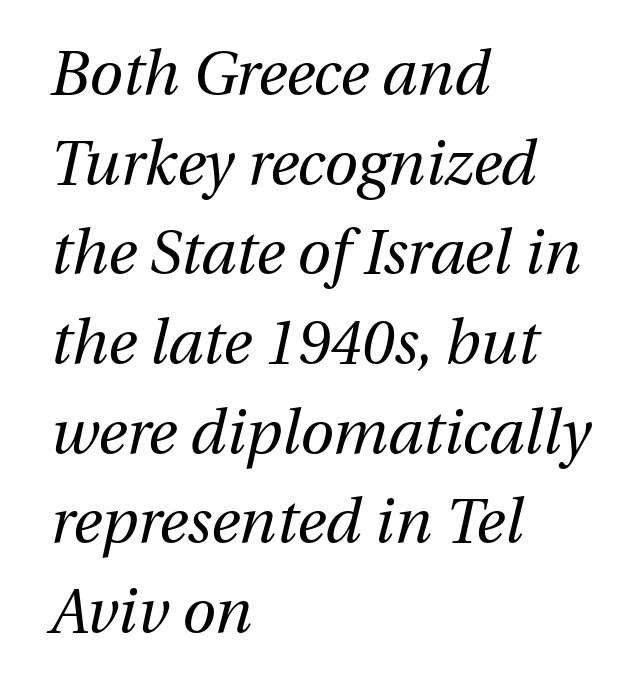
{"italic": "yes", "lean": "right", "slant_degrees": 13, "bold": "no", "weight": "regular", "width": "normal", "stroke_contrast": "medium", "x_height": "medium", "monospaced": "no", "underline": "no", "align": "left", "line_spacing": "normal", "line_spacing_ratio": 1.47, "letter_spacing": "normal", "letter_spacing_em": 0.0, "glyph_px": 61}
